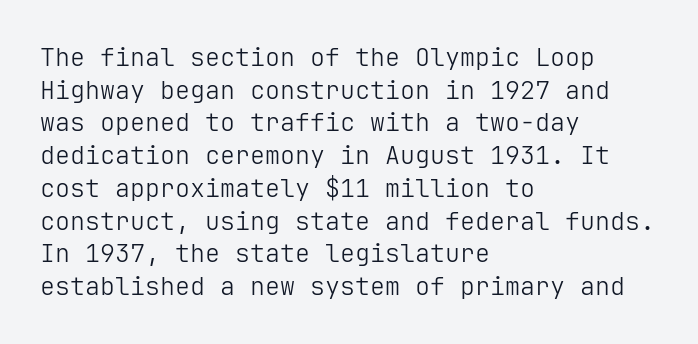
What's the leading like? Ordinary, nothing unusual. The passage shown has conventional tracking throughout. The typography opts for an upright posture over an oblique one. The passage is arranged the way most books set body copy — flush left.
